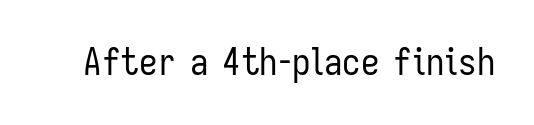
The image shows 37 px regular-weight, condensed sans-serif type, upright; set normal letter spacing, not underlined; low stroke contrast and a medium x-height.
